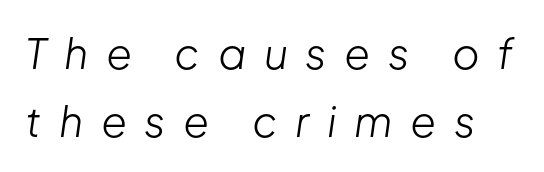
Vertical spacing — default. Each word looks stretched out because of the extra space between its letters. The words here are not underlined. The letters look calm and open, with moderate or lighter stems. Is this a fixed-width face? No — the glyphs have proportional, varying widths.
